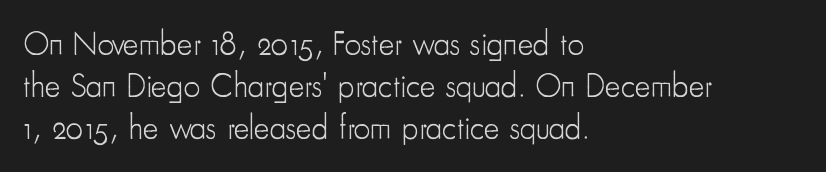
Compared with typical paragraphs, the rows here are spaced about the same. The characters are drawn with everyday or finer stroke widths. Caption: multi-line text, flush left, ragged right. Type without underlining.
